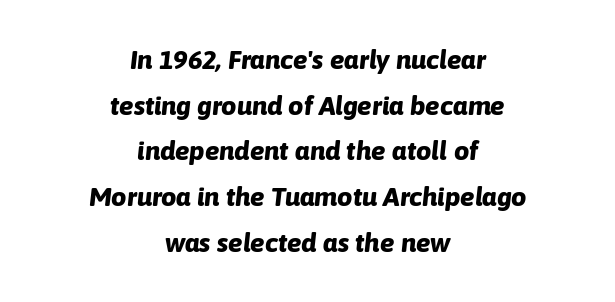
The strokes are fattened all the way to bold. A normal amount of white space separates one row of letters from the next. Horizontal alignment here is central, giving a formal, balanced look. The rendering keeps characters at their native spacing. Nobody drew a line under any word here.
